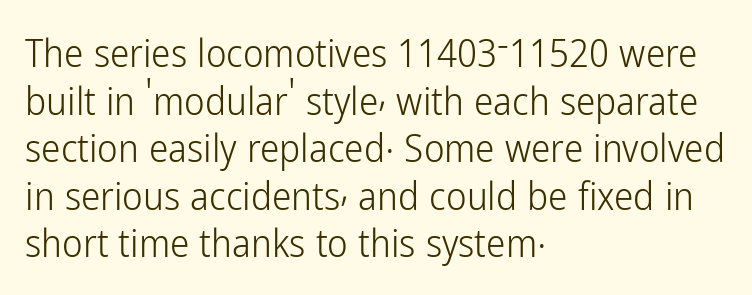
The image shows 39 px light, condensed sans-serif type, upright; set left-aligned, line spacing 1.22x, normal letter spacing, not underlined; low stroke contrast and a medium x-height.
